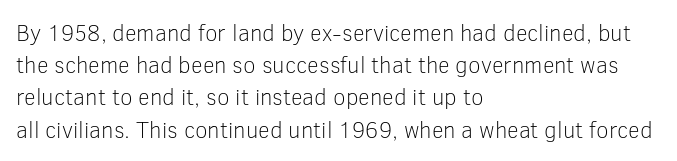
Q: Is the text bold? A: No.
Q: Is the text italic (slanted)? A: No, it is upright.
Q: Is the text underlined? A: No.
Q: How is the paragraph aligned? A: Left-aligned.
Q: Is the spacing between letters normal or unusually wide? A: Normal.
Q: Is the spacing between lines tight, normal or loose? A: Normal.
